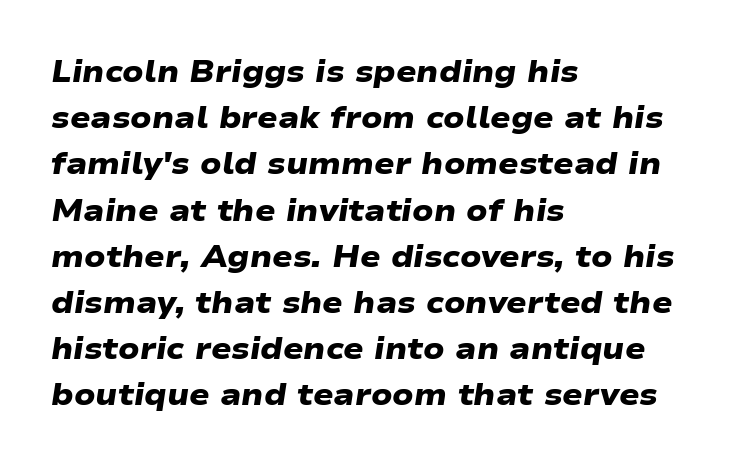
The image shows 30 px heavy, wide sans-serif type; set left-aligned, normal line spacing (1.54x), normal letter spacing, not underlined; low stroke contrast and a medium x-height.
